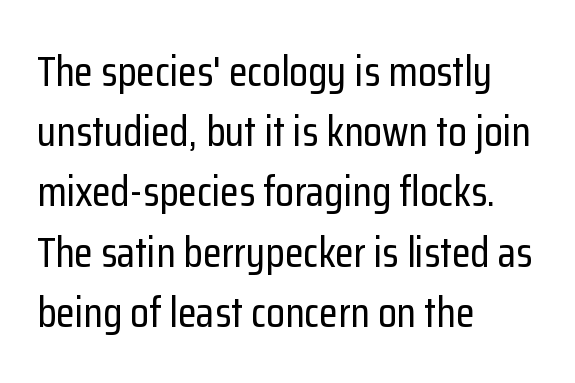
It's the straight-up-and-down kind of type. Proportional: the letters do not fall into vertical columns. Typeset ragged right — the left edge is the straight one. The rows are spaced the way most documents space them.
